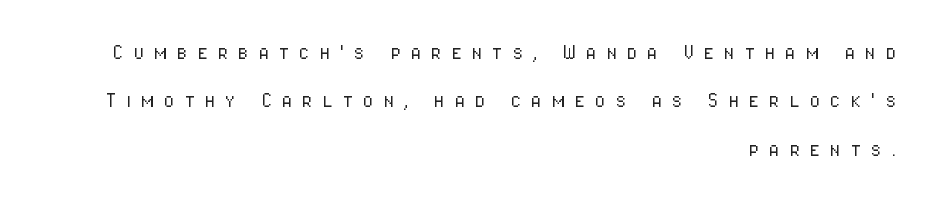
Short note: letters widely spaced. Counters stay open thanks to moderate or lighter strokes. The space beneath each line is pristine and unruled. This block would shrink considerably if given ordinary leading; it's expanded now. Does the lettering tilt? It doesn't — this is upright.
